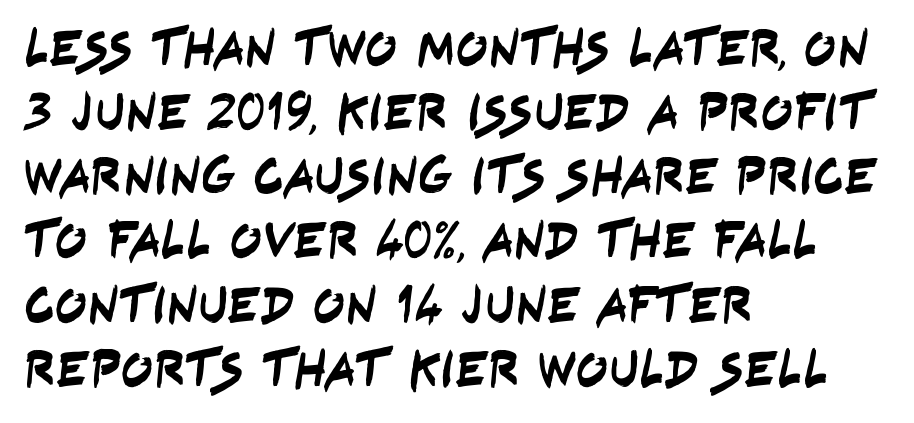
The image shows 53 px condensed sans-serif type; set left-aligned, line spacing 1.21x, normal letter spacing, not underlined; low stroke contrast and a large x-height.
